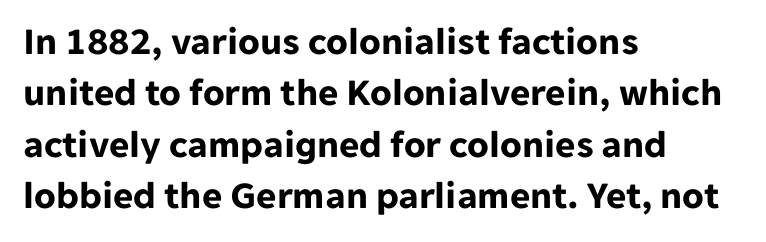
Notice how the stems are strictly vertical — no italics here. The letterforms sit shoulder to shoulder at normal distance. Letters rest on an invisible, unmarked baseline. The passage shown is emphatically bold. Each letter keeps its own natural width here, so spacing adapts to shape. Are there feet on the stems? There aren't — it's a sans.
